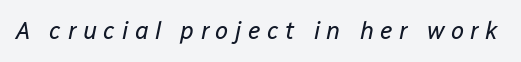
{"italic": "yes", "lean": "right", "slant_degrees": 12, "bold": "no", "underline": "no", "letter_spacing": "wide", "letter_spacing_em": 0.27, "glyph_px": 24}
